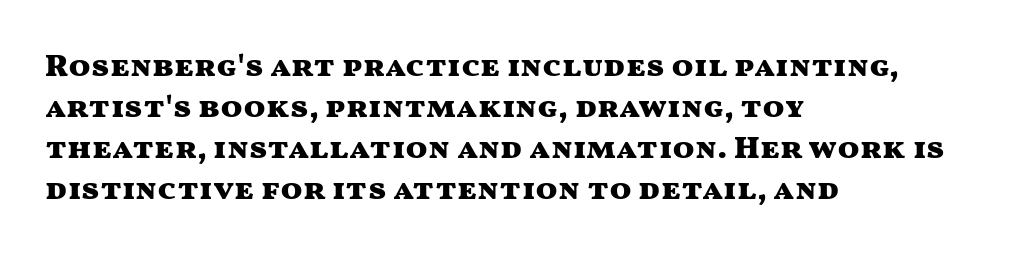
The image shows 32 px heavy, wide sans-serif type, upright; set left-aligned, normal line spacing (1.28x), normal letter spacing, not underlined; medium stroke contrast and a medium x-height.
